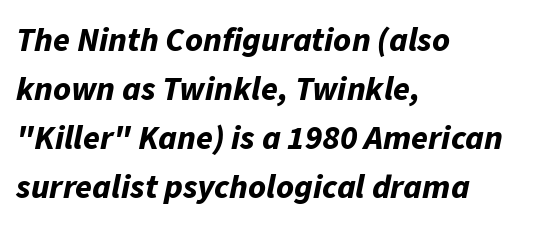
The image shows 34 px bold type, italic (leaning right); set left-aligned, normal line spacing (1.44x), normal letter spacing, not underlined; low stroke contrast and a medium x-height.
